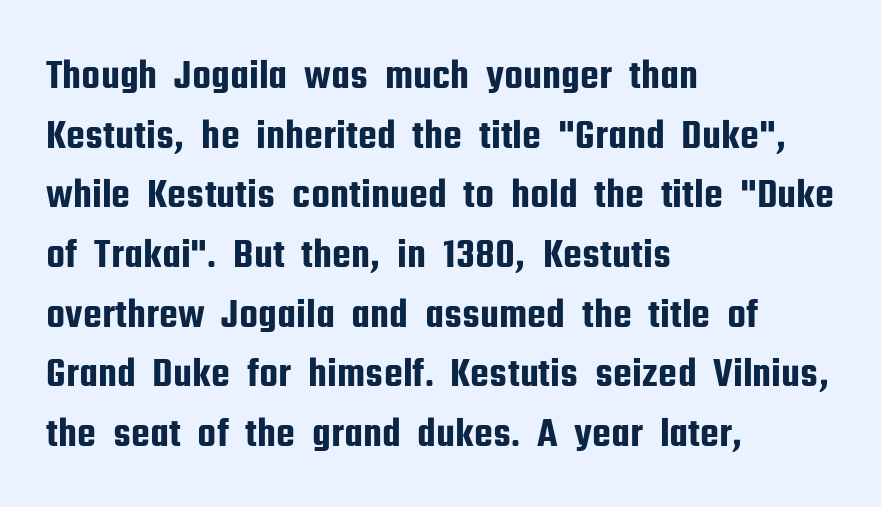
The image shows 42 px condensed sans-serif type, upright; set left-aligned, normal line spacing (1.42x), normal letter spacing, not underlined; low stroke contrast and a medium x-height.
